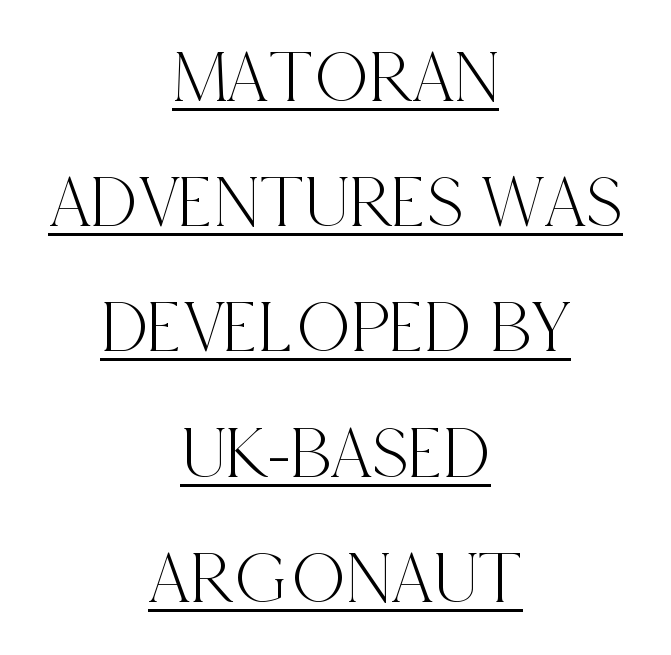
In terms of letterform style, serifs are clearly present. Inter-character spacing is left at the font's built-in metrics. Both edges are ragged and mirror each other, which tells us the setting is centered. The face used here appears with an underline applied. Does the lettering tilt? It doesn't — this is upright.
